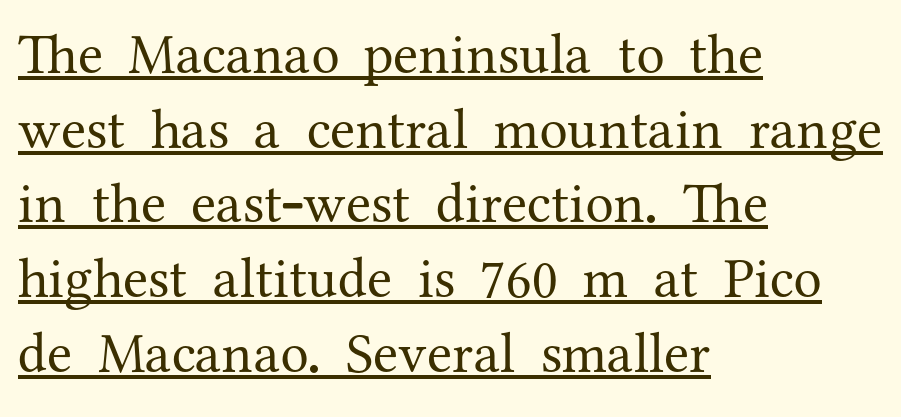
The image shows 57 px regular-weight serif type, upright; set left-aligned, normal line spacing (1.31x), normal letter spacing, underlined; medium stroke contrast and a medium x-height.
